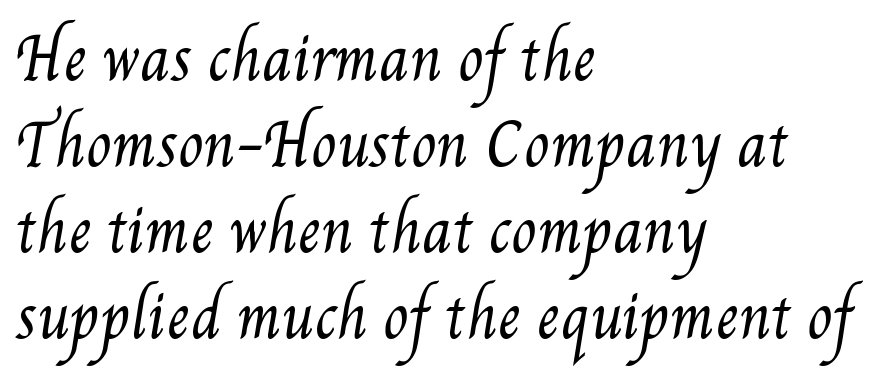
{"bold": "no", "weight": "regular", "width": "condensed", "stroke_contrast": "medium", "x_height": "small", "monospaced": "no", "underline": "no", "align": "left", "line_spacing": "normal", "line_spacing_ratio": 1.48, "letter_spacing": "normal", "letter_spacing_em": 0.0, "glyph_px": 58}
